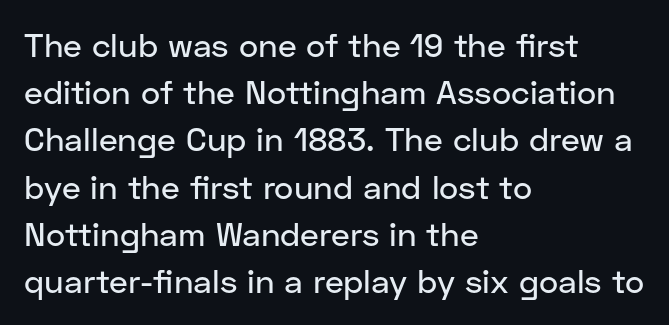
The image shows 33 px sans-serif type, upright; set left-aligned, normal line spacing (1.43x), normal letter spacing, not underlined; low stroke contrast and a medium x-height.
